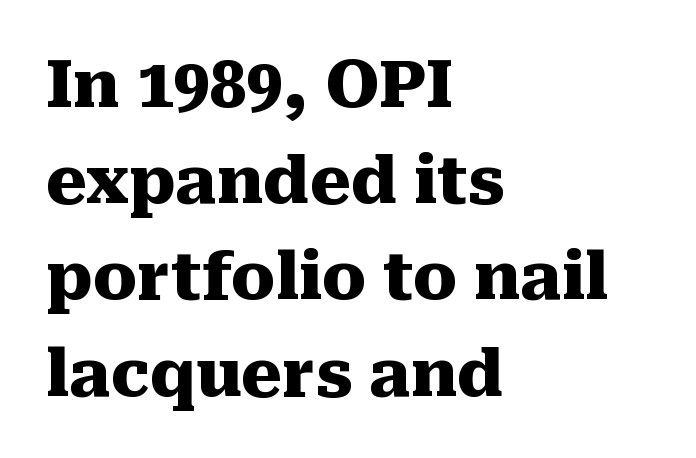
Q: Is the text bold? A: Yes.
Q: Is the text italic (slanted)? A: No, it is upright.
Q: Is the typeface a serif or a sans-serif typeface? A: Serif.
Q: Is the text underlined? A: No.
Q: How is the paragraph aligned? A: Left-aligned.
Q: Is the spacing between letters normal or unusually wide? A: Normal.
Q: Is the spacing between lines tight, normal or loose? A: Normal.
Q: Width (condensed, normal, or wide)? A: Normal.
Q: Stroke contrast? A: Medium.
Q: x-height? A: Medium.
Q: Monospaced? A: No.
